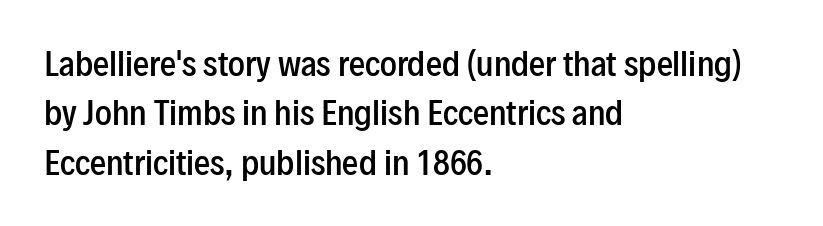
{"serif": "no", "italic": "no", "bold": "semi", "weight": "semibold", "width": "condensed", "stroke_contrast": "low", "x_height": "medium", "monospaced": "no", "underline": "no", "align": "left", "line_spacing": "normal", "line_spacing_ratio": 1.54, "letter_spacing": "normal", "letter_spacing_em": 0.0, "glyph_px": 32}
